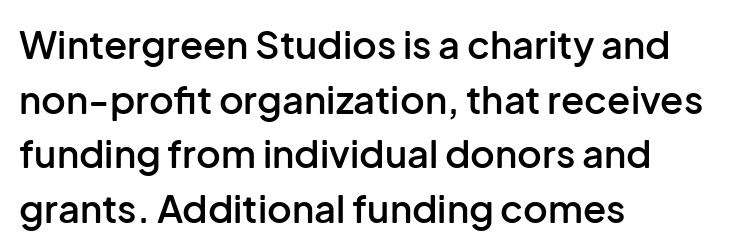
The image shows 38 px semibold sans-serif type, upright; set left-aligned, normal line spacing (1.44x), normal letter spacing, not underlined; low stroke contrast and a medium x-height.
